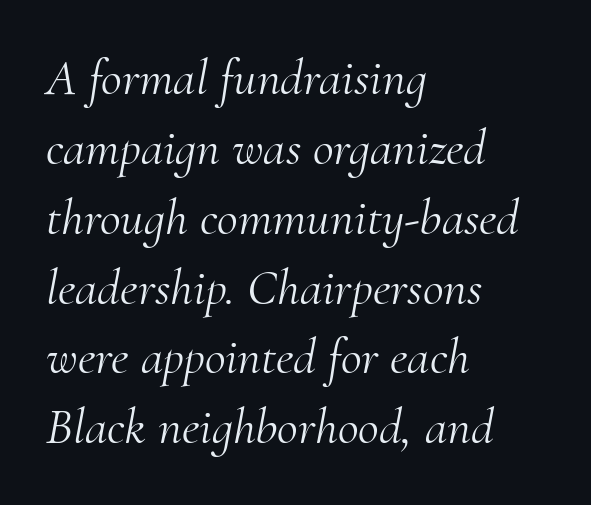
Q: Is the text bold? A: No.
Q: Is the text italic (slanted)? A: Yes, it leans right by about 10 degrees.
Q: Is the typeface a serif or a sans-serif typeface? A: Serif.
Q: Is the text underlined? A: No.
Q: How is the paragraph aligned? A: Left-aligned.
Q: Is the spacing between letters normal or unusually wide? A: Normal.
Q: Is the spacing between lines tight, normal or loose? A: Normal.
Q: Width (condensed, normal, or wide)? A: Normal.
Q: Stroke contrast? A: Medium.
Q: x-height? A: Small.
Q: Monospaced? A: No.
